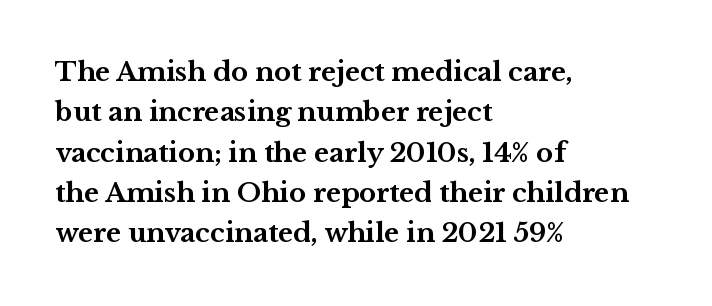
Q: Is the text bold? A: Yes.
Q: Is the text italic (slanted)? A: No, it is upright.
Q: Is the text underlined? A: No.
Q: How is the paragraph aligned? A: Left-aligned.
Q: Is the spacing between letters normal or unusually wide? A: Normal.
Q: Is the spacing between lines tight, normal or loose? A: Normal.
